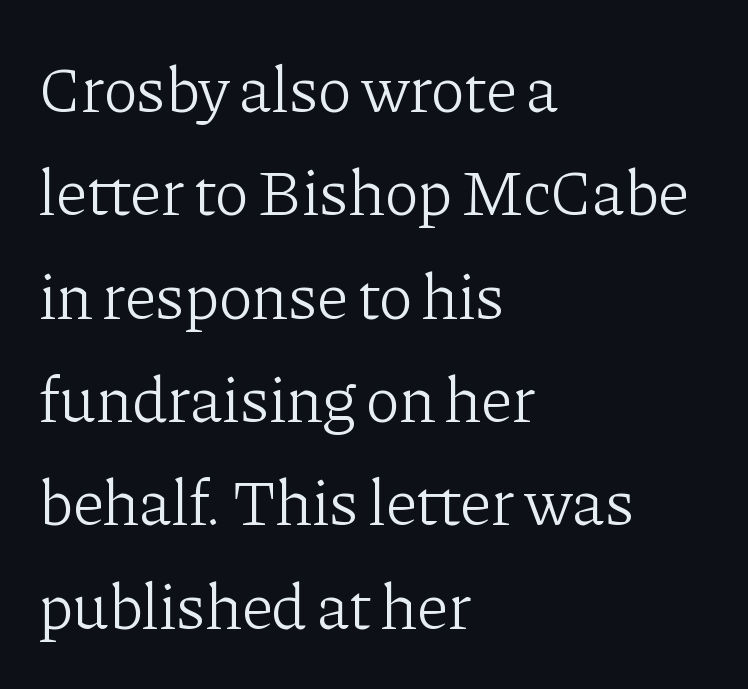
The image shows 65 px light serif type, upright; set left-aligned, normal line spacing (1.59x), normal letter spacing, not underlined; low stroke contrast and a medium x-height.
